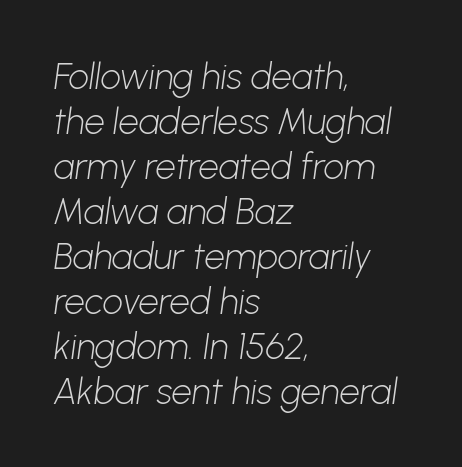
Q: Is the text bold? A: No.
Q: Is the typeface a serif or a sans-serif typeface? A: Sans-serif.
Q: Is the text underlined? A: No.
Q: How is the paragraph aligned? A: Left-aligned.
Q: Is the spacing between letters normal or unusually wide? A: Normal.
Q: Is the spacing between lines tight, normal or loose? A: Normal.
Q: Width (condensed, normal, or wide)? A: Normal.
Q: Stroke contrast? A: Low.
Q: x-height? A: Medium.
Q: Monospaced? A: No.
